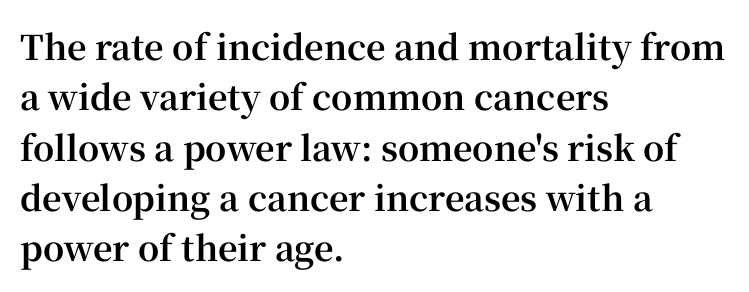
Q: Is the text bold? A: Yes.
Q: Is the text italic (slanted)? A: No, it is upright.
Q: Is the typeface a serif or a sans-serif typeface? A: Serif.
Q: Is the text underlined? A: No.
Q: How is the paragraph aligned? A: Left-aligned.
Q: Is the spacing between letters normal or unusually wide? A: Normal.
Q: Is the spacing between lines tight, normal or loose? A: Normal.
Q: Width (condensed, normal, or wide)? A: Normal.
Q: Stroke contrast? A: High.
Q: x-height? A: Medium.
Q: Monospaced? A: No.
